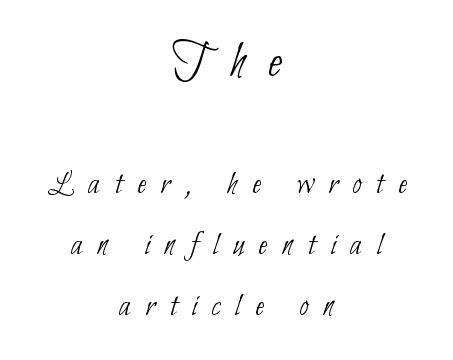
{"serif": "no", "bold": "no", "weight": "thin", "width": "condensed", "stroke_contrast": "low", "x_height": "small", "monospaced": "no", "underline": "no", "align": "center", "line_spacing_ratio": 1.8, "letter_spacing": "wide", "letter_spacing_em": 0.43, "larger_block": "first", "size_ratio": 1.5, "glyph_px": 51}
